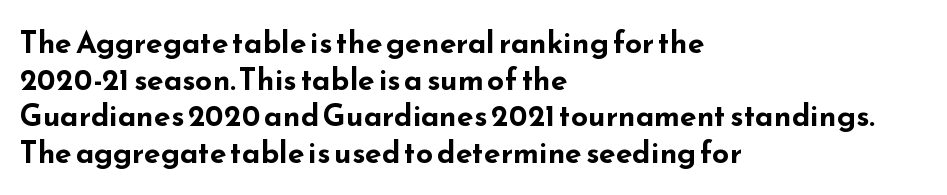
The image shows 30 px bold, wide sans-serif type, upright; set left-aligned, line spacing 1.22x, normal letter spacing, not underlined; low stroke contrast and a small x-height.
